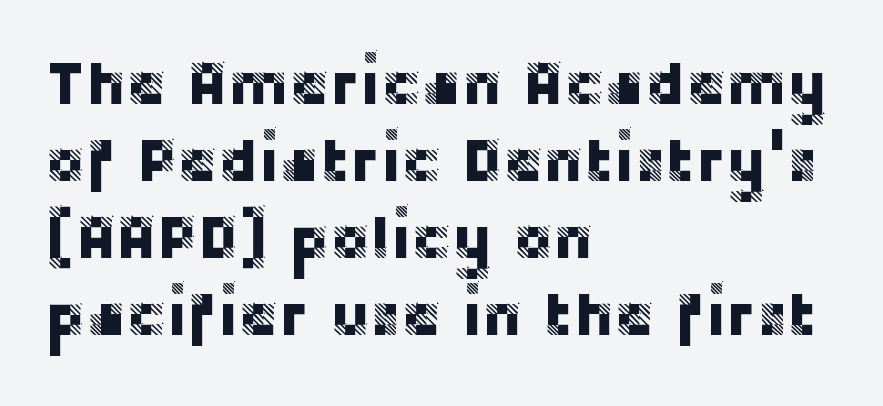
The letters sit at their default tracking, neither squeezed nor spread. The baseline area is clear. A typesetter would label this face a sans. Vertical spacing — default. Every character sits straight up, as roman type does.
